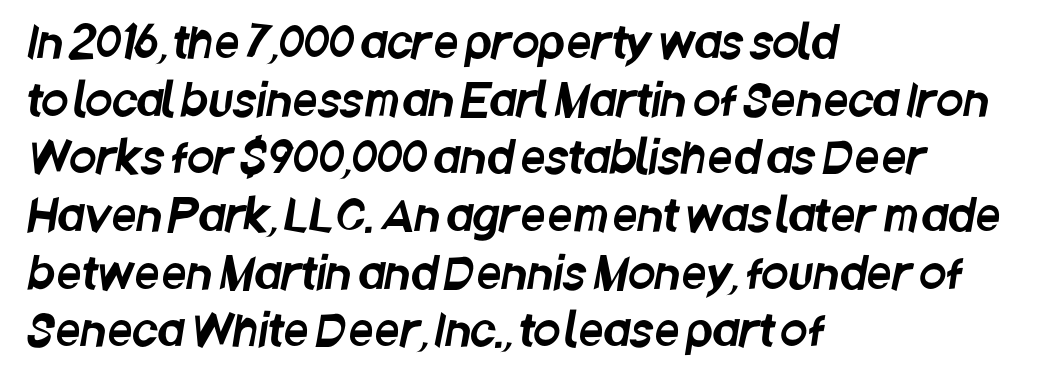
{"serif": "no", "width": "condensed", "stroke_contrast": "low", "x_height": "large", "monospaced": "no", "underline": "no", "align": "left", "line_spacing": "normal", "line_spacing_ratio": 1.31, "letter_spacing": "normal", "letter_spacing_em": 0.0, "glyph_px": 44}
